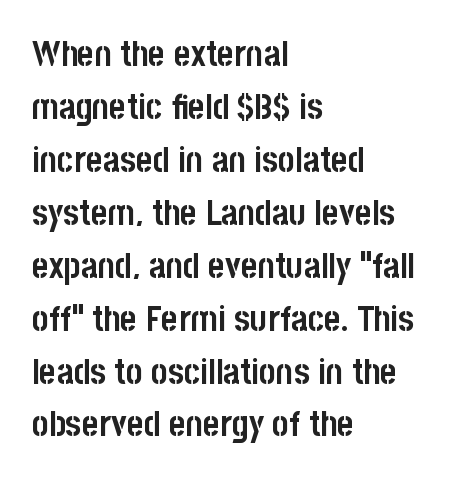
{"serif": "no", "italic": "no", "bold": "yes", "weight": "semibold", "width": "condensed", "stroke_contrast": "low", "x_height": "large", "monospaced": "no", "underline": "no", "align": "left", "line_spacing": "normal", "line_spacing_ratio": 1.47, "letter_spacing": "normal", "letter_spacing_em": 0.0, "glyph_px": 36}
